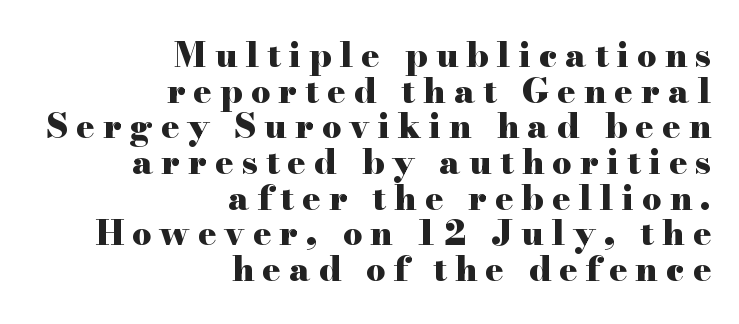
The image shows 34 px heavy, wide serif type, upright; set right-aligned, tight line spacing (1.05x), unusually wide letter spacing (+0.24 em), not underlined; high stroke contrast and a small x-height.
